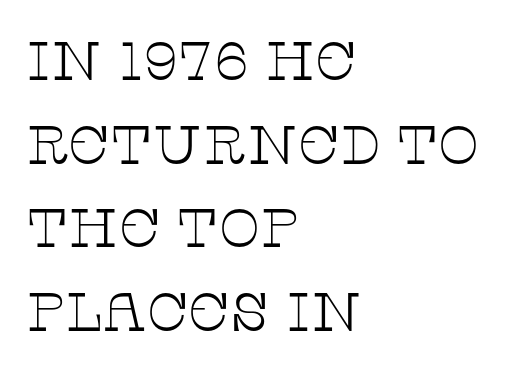
Q: Is the text bold? A: No.
Q: Is the text italic (slanted)? A: No, it is upright.
Q: Is the typeface a serif or a sans-serif typeface? A: Serif.
Q: Is the text underlined? A: No.
Q: How is the paragraph aligned? A: Left-aligned.
Q: Is the spacing between letters normal or unusually wide? A: Normal.
Q: Is the spacing between lines tight, normal or loose? A: Normal.
Q: Width (condensed, normal, or wide)? A: Wide.
Q: Stroke contrast? A: Low.
Q: x-height? A: Large.
Q: Monospaced? A: No.
